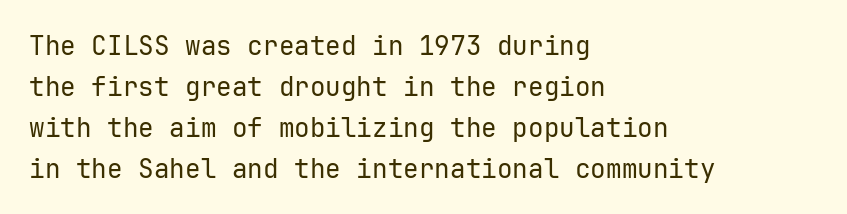
The words here are not underlined. Unbolded letterforms with no extra heft. Quick note: interline space is typical. These lines stack with their left ends in a neat column. Ordinary non-slanted type is in use. Here the glyphs are tracked normally, forming tight word shapes.
